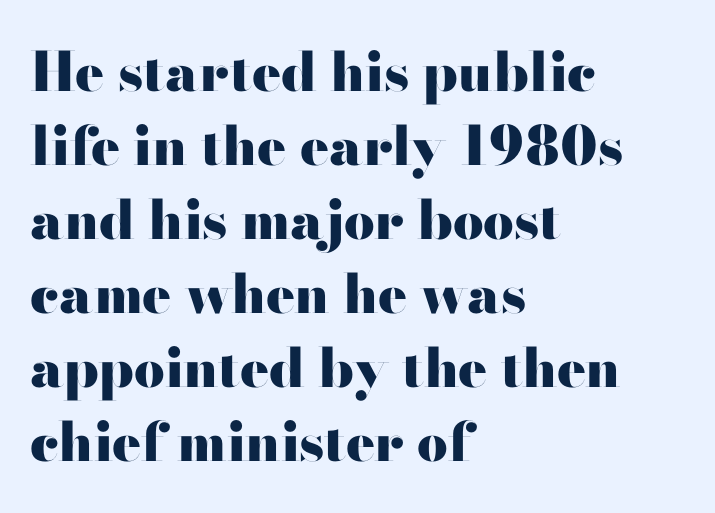
{"serif": "no", "italic": "no", "bold": "yes", "weight": "heavy", "width": "wide", "stroke_contrast": "high", "x_height": "small", "monospaced": "no", "underline": "no", "align": "left", "line_spacing": "normal", "line_spacing_ratio": 1.37, "letter_spacing": "normal", "letter_spacing_em": 0.0, "glyph_px": 54}
